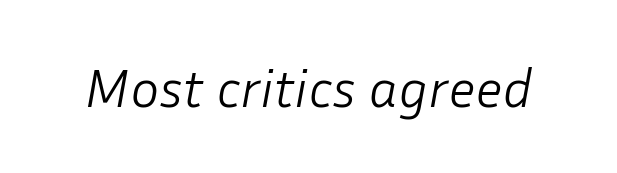
The image shows 55 px light type, italic (leaning right); set normal letter spacing, not underlined; low stroke contrast and a medium x-height.
